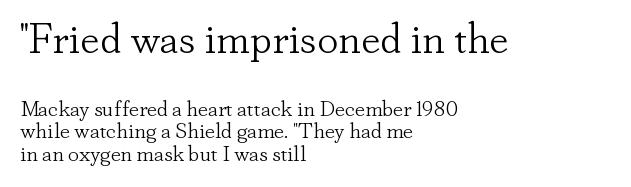
Bold? No — there's no thickening of the strokes. Each new line begins almost immediately beneath the previous one. Compare the two chunks: the upper has the greater cap height. This sample uses a serif face. Honestly, the letter spacing is just normal — you wouldn't notice it.
